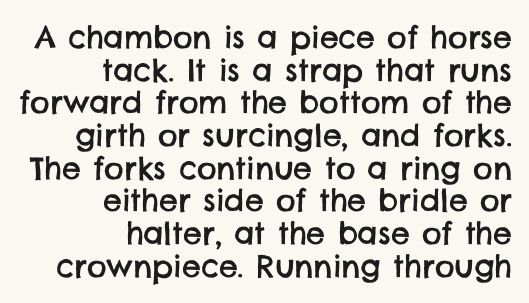
{"serif": "no", "width": "normal", "stroke_contrast": "low", "x_height": "large", "monospaced": "no", "underline": "no", "align": "right", "line_spacing": "tight", "line_spacing_ratio": 1.09, "letter_spacing": "normal", "letter_spacing_em": 0.0, "glyph_px": 30}
